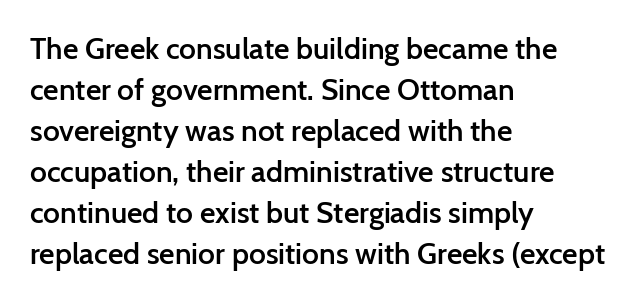
The image shows 30 px semibold sans-serif type, upright; set left-aligned, normal line spacing (1.37x), normal letter spacing, not underlined; low stroke contrast and a medium x-height.
